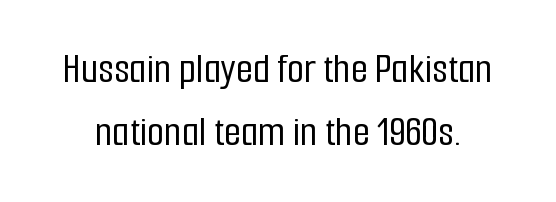
Lines of text with bare space underneath. No feet cap the strokes, marking this as sans-serif type. The typography opts for an upright posture over an oblique one. Inter-character spacing is left at the font's built-in metrics.
